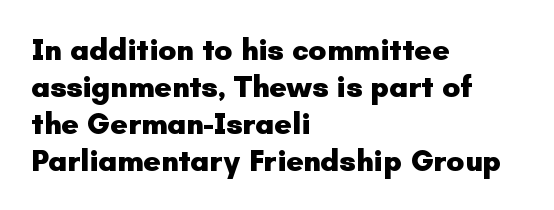
{"serif": "no", "italic": "no", "bold": "yes", "weight": "heavy", "width": "normal", "stroke_contrast": "low", "x_height": "small", "monospaced": "no", "underline": "no", "align": "left", "line_spacing_ratio": 1.23, "letter_spacing": "normal", "letter_spacing_em": 0.0, "glyph_px": 30}
